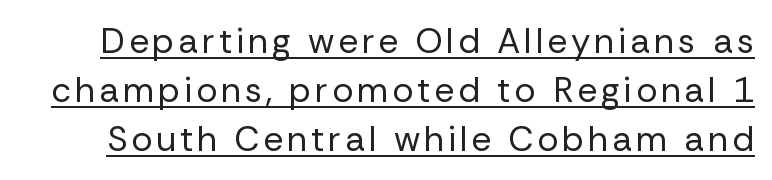
{"serif": "no", "italic": "no", "bold": "no", "weight": "regular", "width": "normal", "stroke_contrast": "low", "x_height": "medium", "monospaced": "no", "underline": "yes", "line_spacing": "normal", "line_spacing_ratio": 1.4, "glyph_px": 35}
